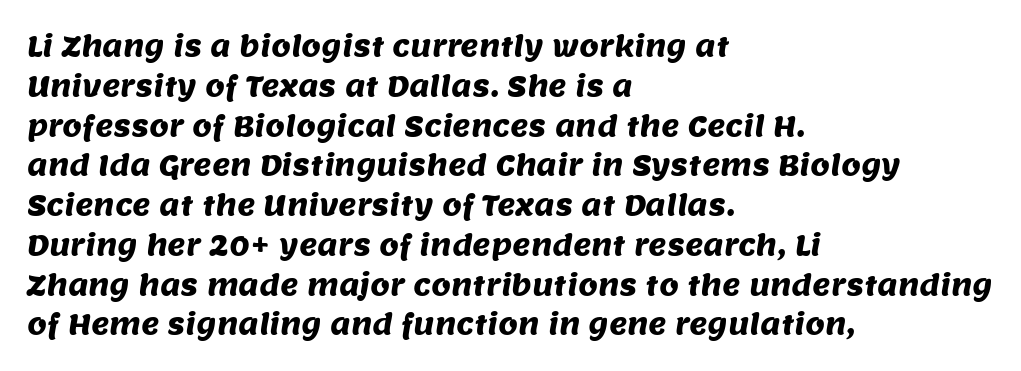
Any mark beneath the type? The region is blank. The compositor pushed each line to the left boundary. Spacing verdict: proportional, widths tailored to each character. Regarding serifs, this sample does without them.
